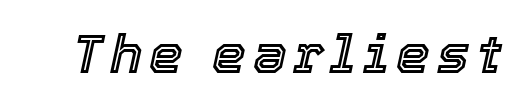
{"italic": "yes", "lean": "right", "slant_degrees": 12, "width": "normal", "x_height": "medium", "monospaced": "no", "underline": "no", "glyph_px": 54}
